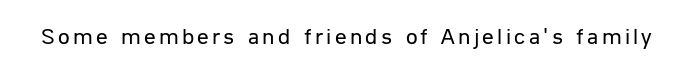
The image shows 23 px text type, upright; set not underlined.
